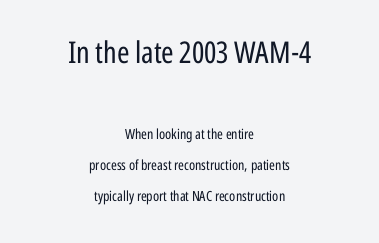
The image shows 30 px regular-weight, condensed sans-serif type, upright; set centered, loose line spacing (2.2x), normal letter spacing, not underlined; the first (top) block is 2.14x larger; low stroke contrast and a medium x-height.
